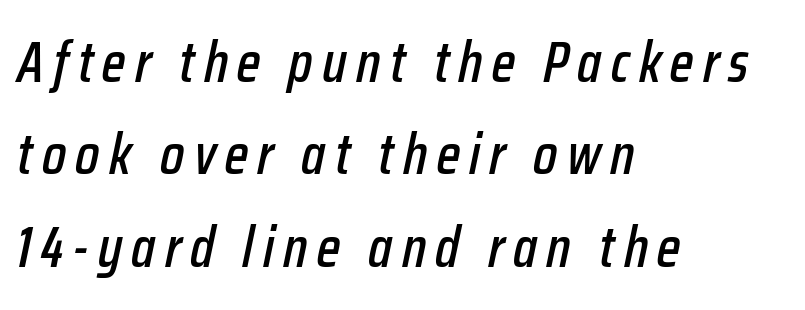
It's the slanting kind of type. The lines sit at an ordinary, default distance from one another. Varying glyph widths throughout — classic text-font behaviour. Only glyphs here, with clear space below each row. Horizontal alignment here is leftward, the default for most running prose.
